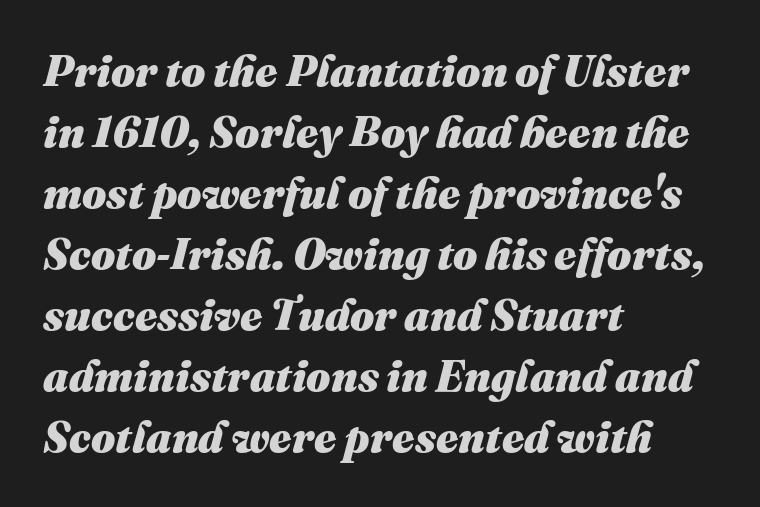
Every letter is thick-stroked: bold, no question. Regular leading. Here the designer chose a conventional face with non-uniform glyph widths. The passage shown has conventional tracking throughout. The passage is arranged the way most books set body copy — flush left. An italicized treatment has been applied to the whole sample.
